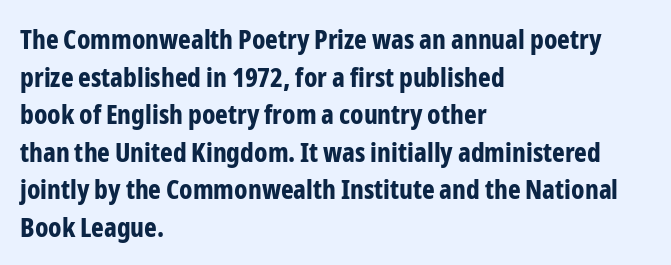
Its strokes are broad and dark, the hallmark of bold type. The letterforms sit shoulder to shoulder at normal distance. Horizontal alignment here is leftward, the default for most running prose. Each new line begins a customary step beneath the previous one. Has an underline been added? It has not. Characters remain perfectly vertical along every line.
